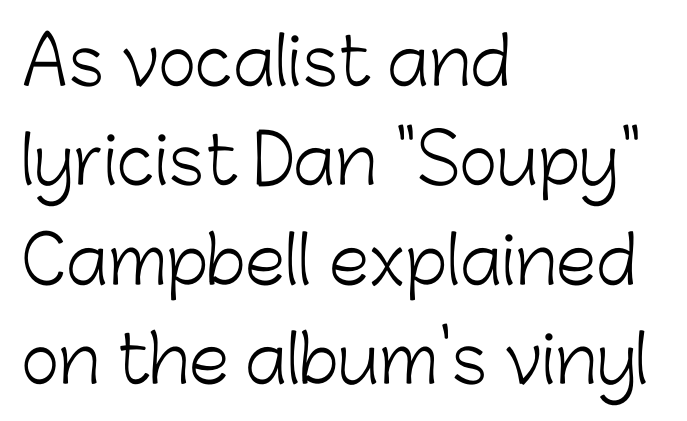
Anything drawn beneath the words? Only blank space. Does the leading feel generous? No, just average. Teacher's note: observe the even left margin — that is flush-left alignment. A sans-serif font was chosen for this passage. Unlike italic type, these characters show no tilt at all. These lines are rendered in a variable-pitch font.
